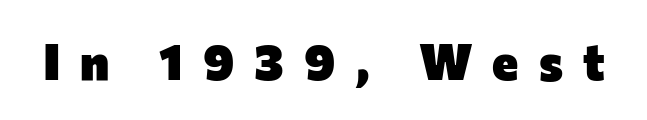
Tracking value appears strongly positive — letters spread wide. Every character sits straight up, as roman type does. Compared with an ordinary text face, these strokes are far heavier — a full bold. The zone under the glyphs is completely vacant.
